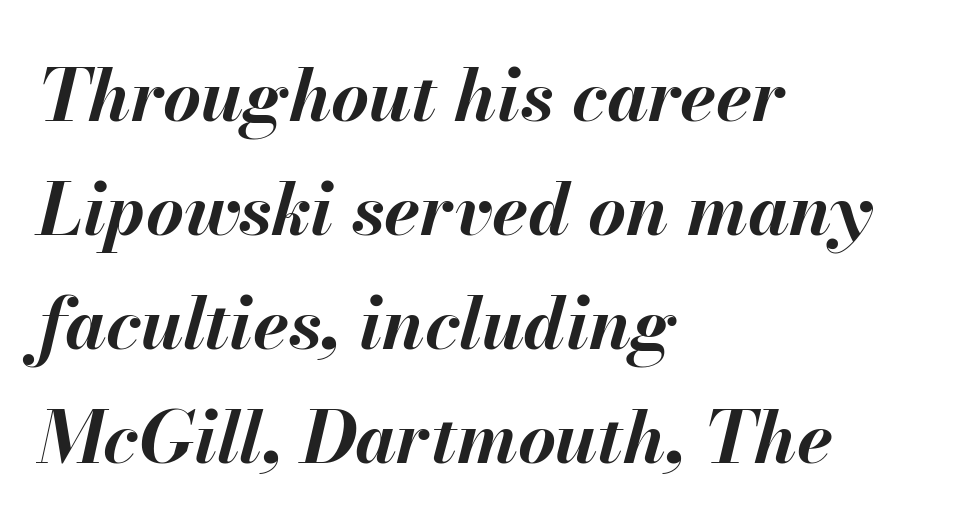
The image shows 73 px bold type, italic (leaning right); set left-aligned, normal line spacing (1.56x), normal letter spacing, not underlined; medium stroke contrast and a small x-height.
